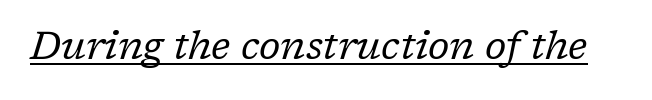
{"serif": "yes", "italic": "yes", "lean": "right", "slant_degrees": 17, "bold": "no", "weight": "regular", "width": "normal", "stroke_contrast": "low", "x_height": "medium", "monospaced": "no", "underline": "yes", "letter_spacing": "normal", "letter_spacing_em": 0.0, "glyph_px": 39}
